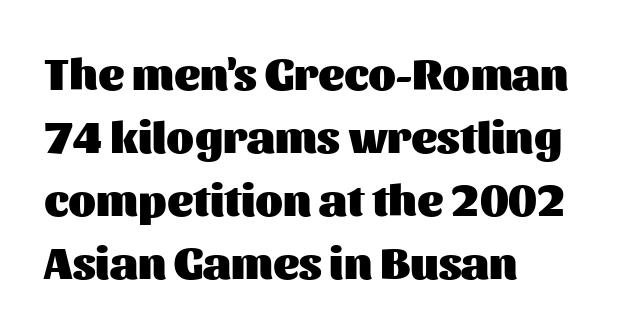
Vertical spacing — default. Italic: no, the glyphs are upright roman. As a designer I'd log this as weight 700, bold. Each word holds together tightly as a unit, with standard inter-letter gaps. Layout note: lines flush left.
